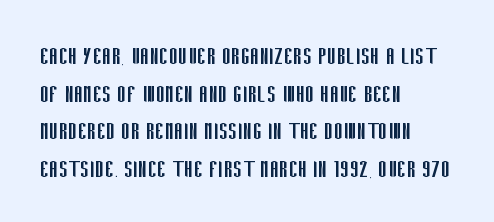
Q: Is the text bold? A: No.
Q: Is the text italic (slanted)? A: No, it is upright.
Q: Is the typeface a serif or a sans-serif typeface? A: Sans-serif.
Q: Is the text underlined? A: No.
Q: How is the paragraph aligned? A: Left-aligned.
Q: Is the spacing between letters normal or unusually wide? A: Normal.
Q: Is the spacing between lines tight, normal or loose? A: Normal.
Q: Width (condensed, normal, or wide)? A: Condensed.
Q: Stroke contrast? A: Low.
Q: x-height? A: Large.
Q: Monospaced? A: No.
